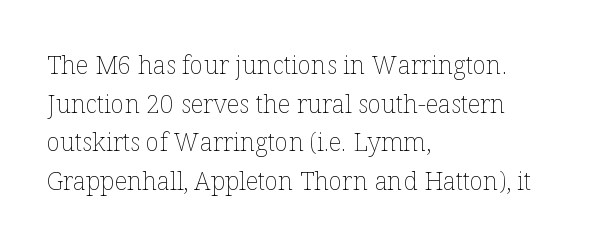
Q: Is the text bold? A: No.
Q: Is the text italic (slanted)? A: No, it is upright.
Q: Is the text underlined? A: No.
Q: How is the paragraph aligned? A: Left-aligned.
Q: Is the spacing between letters normal or unusually wide? A: Normal.
Q: Is the spacing between lines tight, normal or loose? A: Normal.
